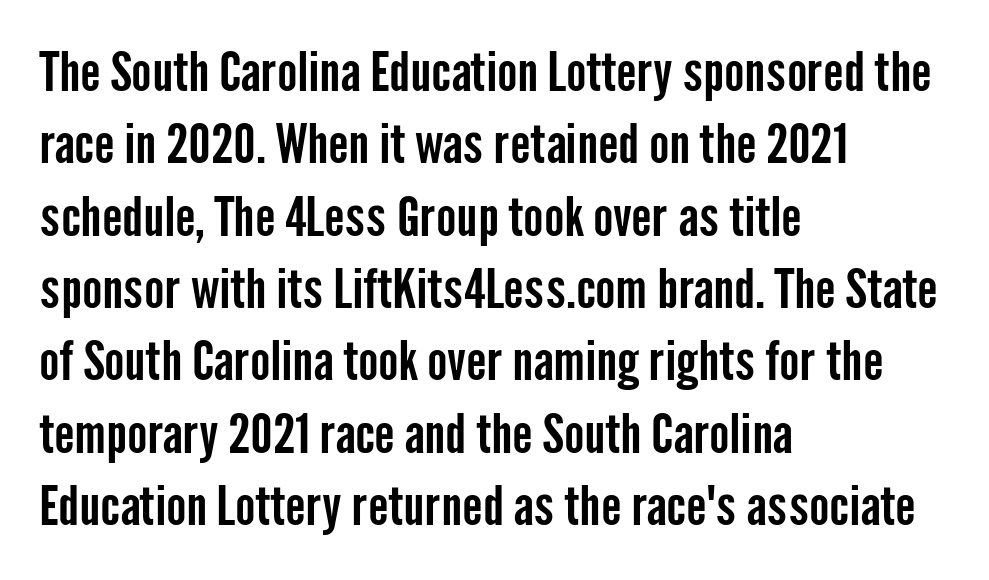
No extra tracking has been applied to these lines. The designer went with a sans here, leaving each stem footless. If you drew a line through each stem, it would be perfectly vertical. This sample is left-justified, so line endings fall wherever the words run out. Vertical spacing — default.
